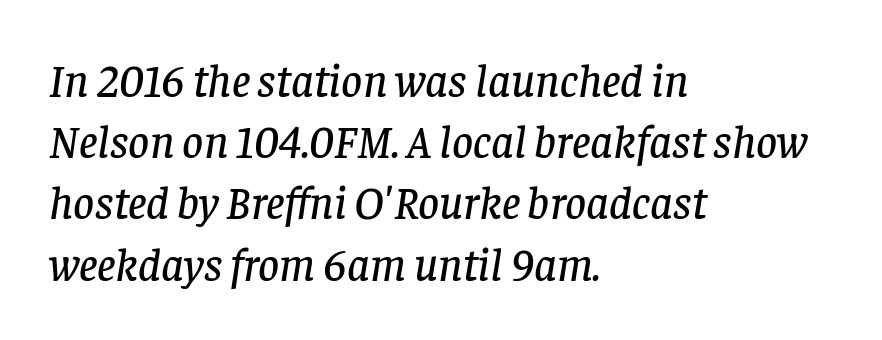
The image shows 46 px serif type, italic (leaning right); set left-aligned, normal line spacing (1.33x), normal letter spacing, not underlined; low stroke contrast and a large x-height.
